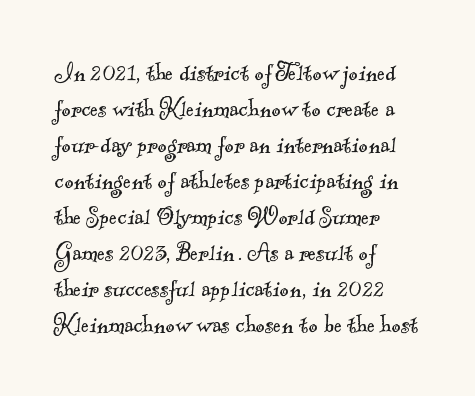
Q: Is the text bold? A: No.
Q: Is the typeface a serif or a sans-serif typeface? A: Serif.
Q: Is the text underlined? A: No.
Q: How is the paragraph aligned? A: Left-aligned.
Q: Is the spacing between letters normal or unusually wide? A: Normal.
Q: Width (condensed, normal, or wide)? A: Normal.
Q: x-height? A: Small.
Q: Monospaced? A: No.
